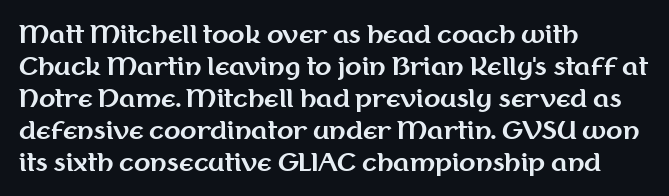
How are the letters spaced? Ordinarily, with no added tracking. Left-aligned paragraph, ragged on the right. The rows are spaced the way most documents space them. The glyphs are unaccompanied by any horizontal stroke below them. Weight check: bold — yes, fully. Ordinary non-slanted type is in use.
